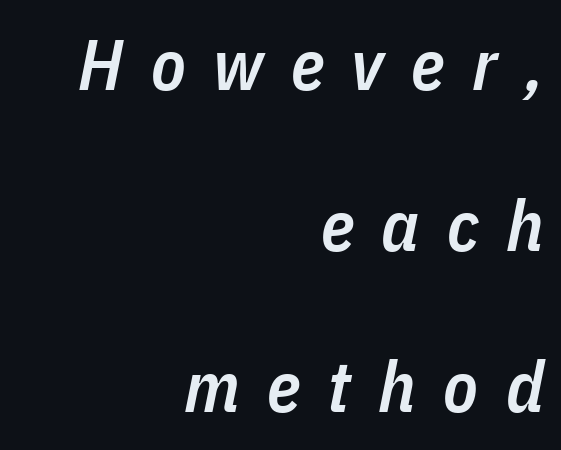
The image shows 71 px semibold, condensed type, italic (leaning right); set right-aligned, loose line spacing (2.27x), unusually wide letter spacing (+0.39 em), not underlined; low stroke contrast and a medium x-height.
